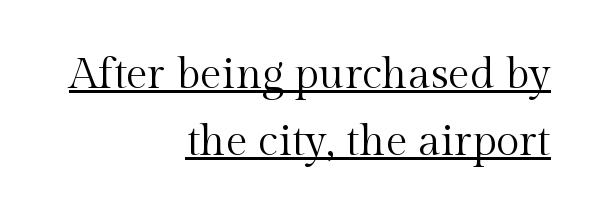
{"serif": "yes", "italic": "no", "bold": "no", "weight": "regular", "width": "normal", "x_height": "medium", "monospaced": "no", "underline": "yes", "align": "right", "line_spacing": "normal", "line_spacing_ratio": 1.56, "letter_spacing": "normal", "letter_spacing_em": 0.0, "glyph_px": 43}
